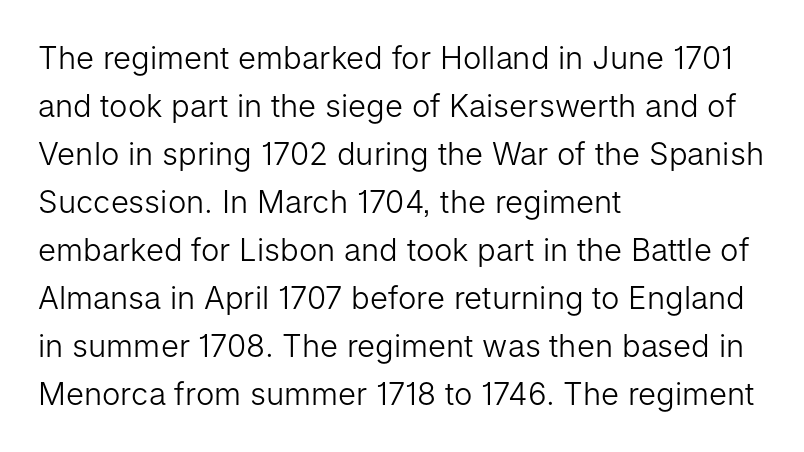
The image shows 31 px light sans-serif type, upright; set left-aligned, normal line spacing (1.55x), normal letter spacing, not underlined; low stroke contrast and a medium x-height.
